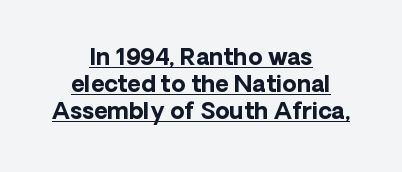
Q: Is the text bold? A: Yes.
Q: Is the text italic (slanted)? A: No, it is upright.
Q: Is the text underlined? A: Yes.
Q: How is the paragraph aligned? A: Centered.
Q: Is the spacing between letters normal or unusually wide? A: Normal.
